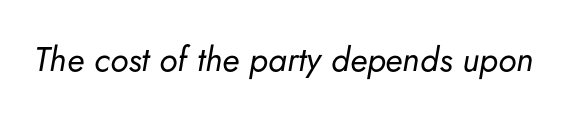
{"italic": "yes", "lean": "right", "slant_degrees": 5, "bold": "no", "weight": "regular", "width": "normal", "stroke_contrast": "low", "x_height": "small", "monospaced": "no", "underline": "no", "letter_spacing": "normal", "letter_spacing_em": 0.0, "glyph_px": 34}
